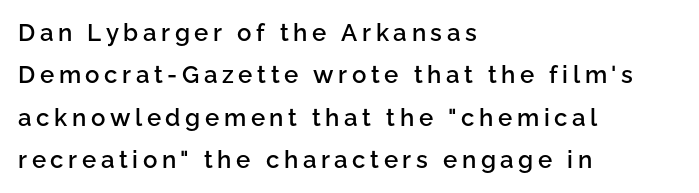
Underline: absent. Style check: upright. The passage shown is semibold, sitting just below true bold. If you drew a ruler down the left edge, every line would touch it.
